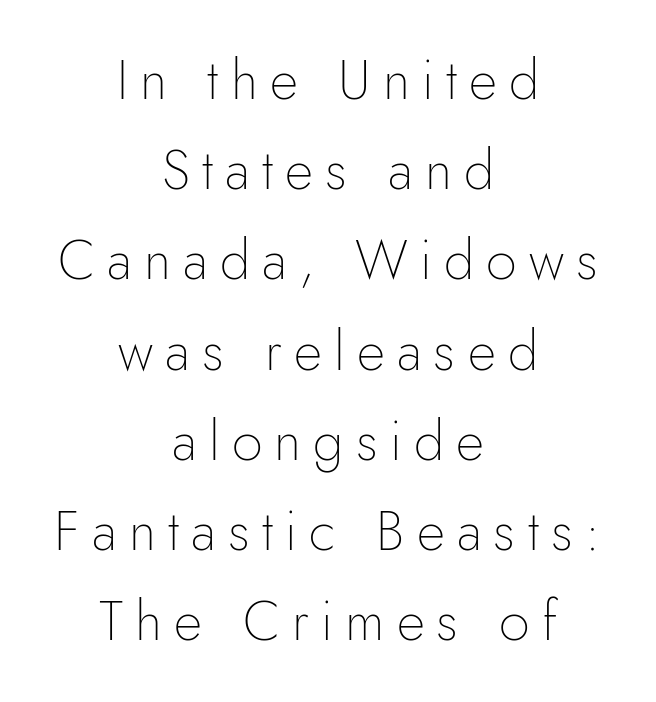
Q: Is the text bold? A: No.
Q: Is the text italic (slanted)? A: No, it is upright.
Q: Is the typeface a serif or a sans-serif typeface? A: Sans-serif.
Q: Is the text underlined? A: No.
Q: How is the paragraph aligned? A: Centered.
Q: Is the spacing between letters normal or unusually wide? A: Unusually wide.
Q: Is the spacing between lines tight, normal or loose? A: Normal.
Q: Width (condensed, normal, or wide)? A: Normal.
Q: Stroke contrast? A: Low.
Q: x-height? A: Small.
Q: Monospaced? A: No.
